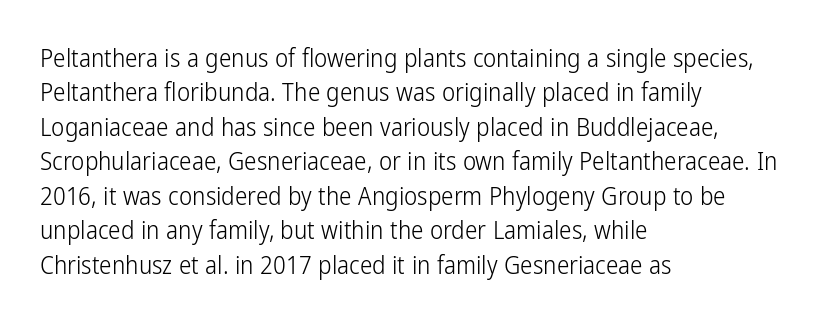
{"italic": "no", "bold": "no", "underline": "no", "align": "left", "line_spacing": "normal", "line_spacing_ratio": 1.38, "letter_spacing": "normal", "letter_spacing_em": 0.0, "glyph_px": 25}
